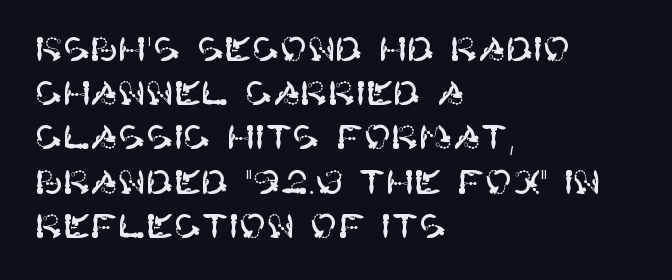
The image shows 33 px sans-serif type, upright; set left-aligned, normal line spacing (1.34x), normal letter spacing, not underlined; high stroke contrast and a large x-height.
